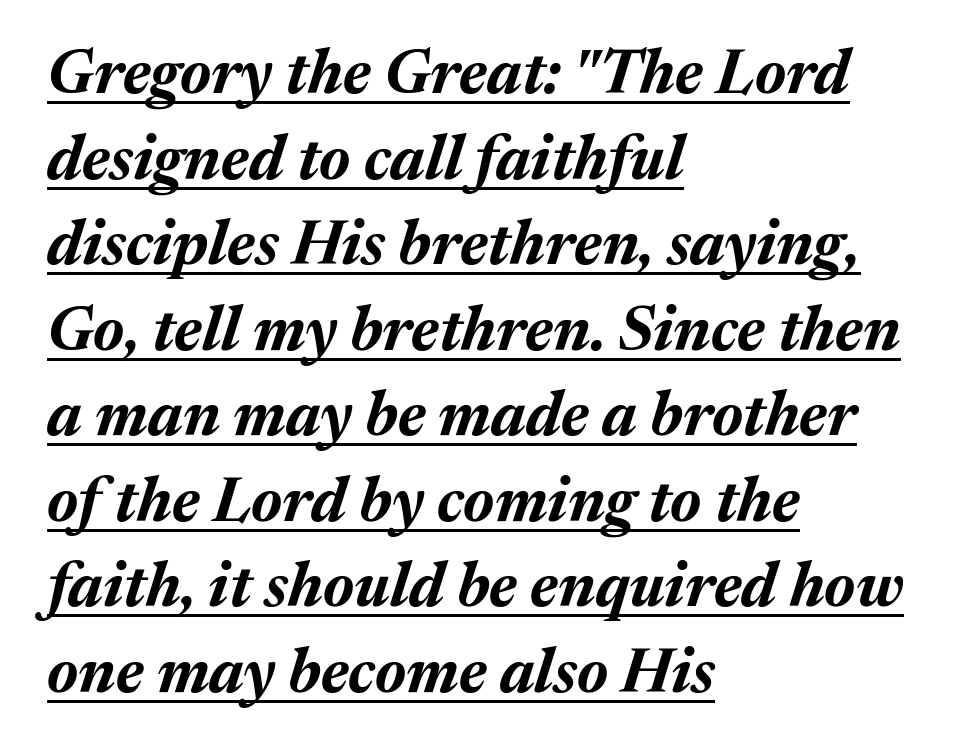
The letters are bold, with thick, heavy strokes. Regular leading. These characters rest on top of a visible drawn line. Caption: standard tracking, unaltered. A typesetter would call this proportional, since set widths differ per character.
